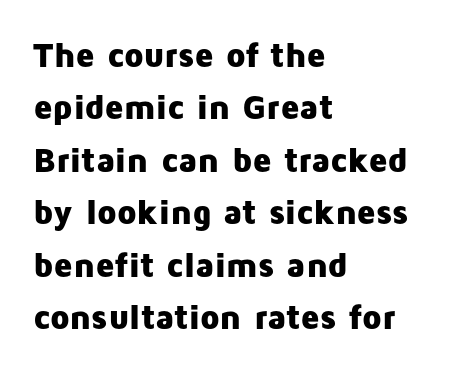
Q: Is the text bold? A: Yes.
Q: Is the text italic (slanted)? A: No, it is upright.
Q: Is the typeface a serif or a sans-serif typeface? A: Sans-serif.
Q: Is the text underlined? A: No.
Q: How is the paragraph aligned? A: Left-aligned.
Q: Is the spacing between letters normal or unusually wide? A: Normal.
Q: Is the spacing between lines tight, normal or loose? A: Normal.
Q: Width (condensed, normal, or wide)? A: Normal.
Q: Stroke contrast? A: Low.
Q: x-height? A: Medium.
Q: Monospaced? A: No.
